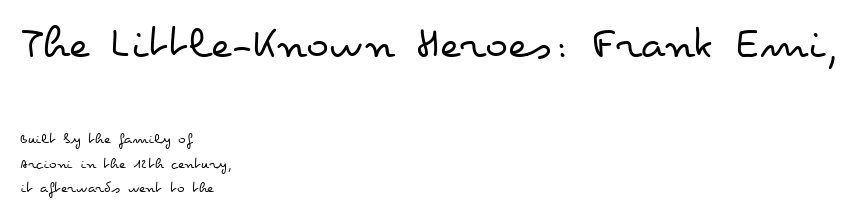
Q: Is the text bold? A: No.
Q: Is the text italic (slanted)? A: No, it is upright.
Q: Is the text underlined? A: No.
Q: How is the paragraph aligned? A: Left-aligned.
Q: Is the spacing between letters normal or unusually wide? A: Normal.
Q: Is the spacing between lines tight, normal or loose? A: Normal.
Q: Which block of text is set in a larger size, the first (top) or the second (bottom)? A: The first (top) one.
Q: Width (condensed, normal, or wide)? A: Wide.
Q: Stroke contrast? A: Low.
Q: x-height? A: Small.
Q: Monospaced? A: No.
